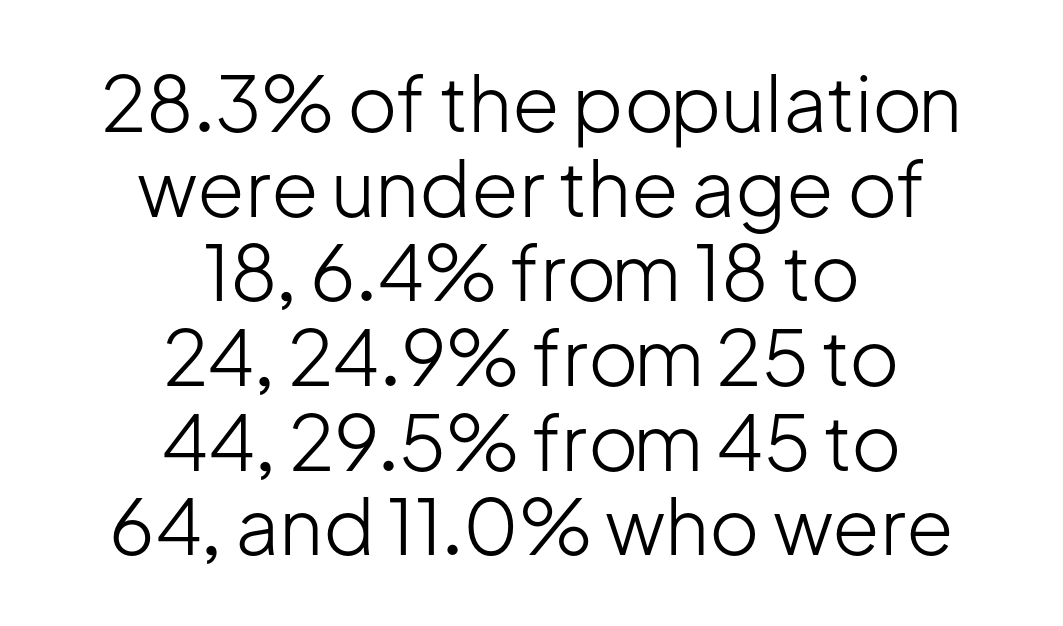
{"serif": "no", "italic": "no", "bold": "no", "weight": "light", "width": "normal", "stroke_contrast": "low", "x_height": "medium", "monospaced": "no", "underline": "no", "align": "center", "line_spacing": "tight", "line_spacing_ratio": 1.1, "letter_spacing": "normal", "letter_spacing_em": 0.0, "glyph_px": 77}
